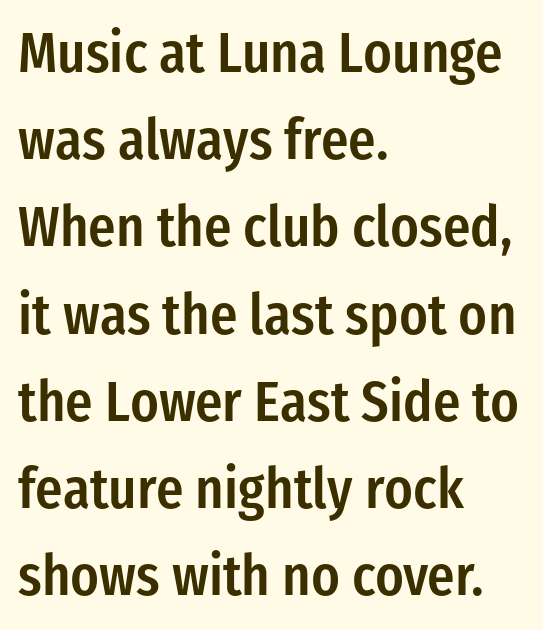
Decoration check: the copy has no underline. Do the characters align in a grid? No, the font is proportional. Check where the strokes stop: nothing finishes them off — pure sans. What stands out about the letter spacing? Nothing — it is the standard amount. Tall strokes in this sample are plumb rather than angled.
